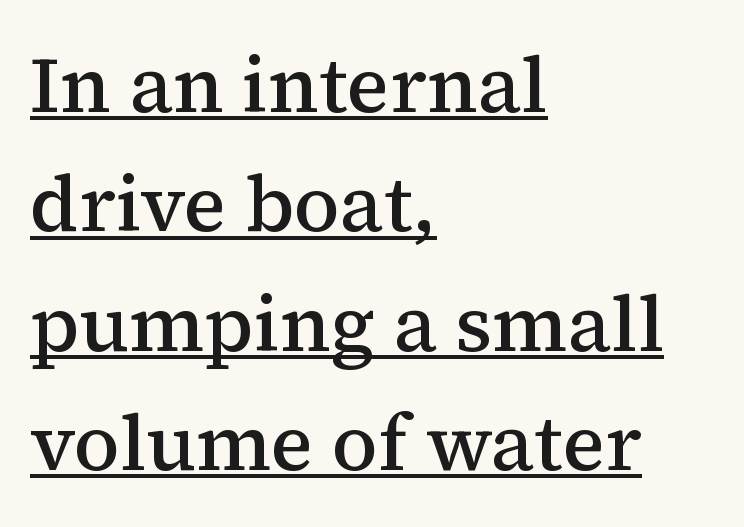
The image shows 79 px semibold serif type, upright; set left-aligned, normal line spacing (1.51x), normal letter spacing, underlined; medium stroke contrast and a medium x-height.
